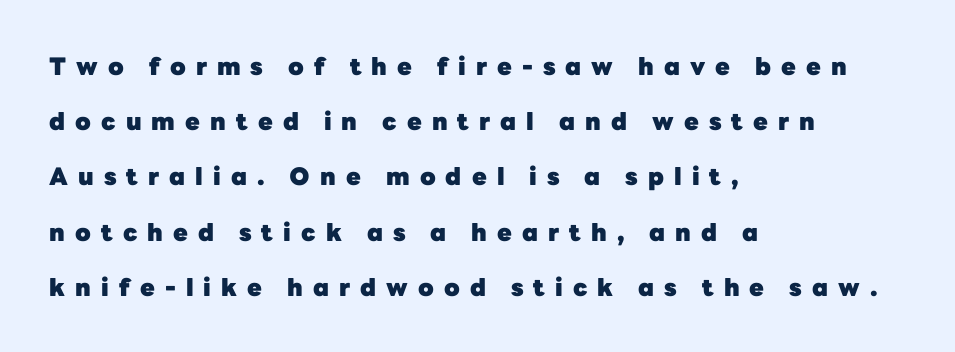
The image shows 24 px bold type, upright; set left-aligned, loose line spacing (2.3x), unusually wide letter spacing (+0.42 em), not underlined.
